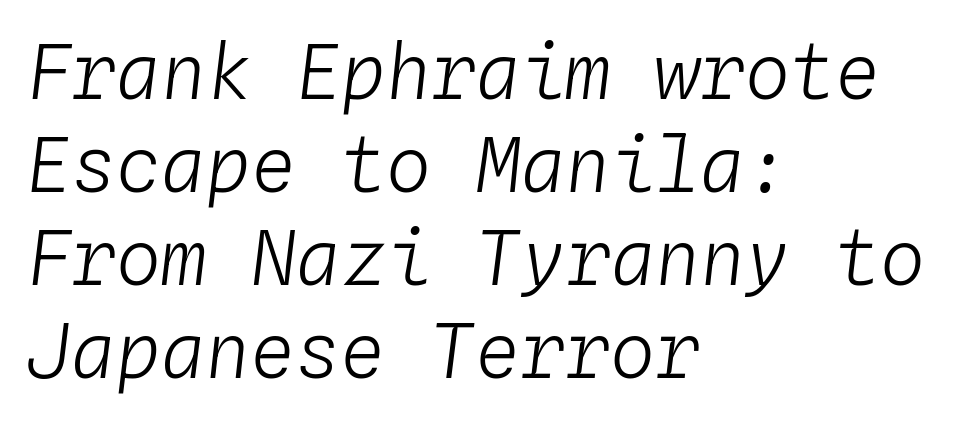
Q: Is the text bold? A: No.
Q: Is the text italic (slanted)? A: Yes, it leans right by about 4 degrees.
Q: Is the text underlined? A: No.
Q: How is the paragraph aligned? A: Left-aligned.
Q: Is the spacing between letters normal or unusually wide? A: Normal.
Q: Width (condensed, normal, or wide)? A: Normal.
Q: Stroke contrast? A: Low.
Q: x-height? A: Medium.
Q: Monospaced? A: Yes.
